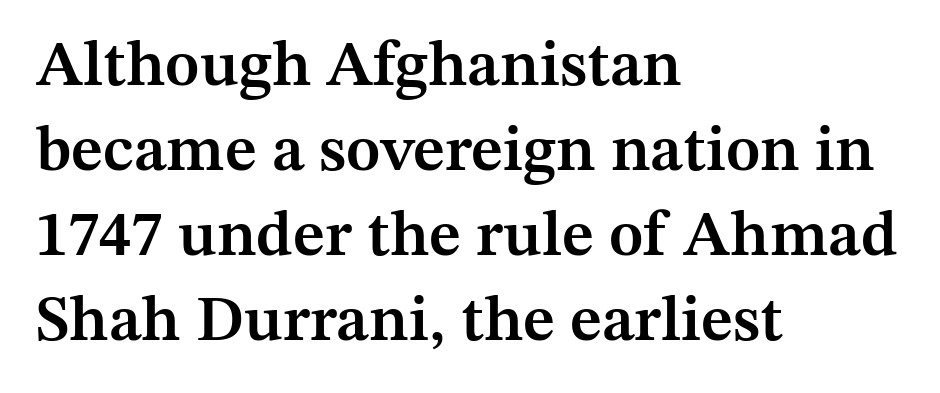
{"serif": "yes", "italic": "no", "bold": "semi", "weight": "semibold", "width": "normal", "stroke_contrast": "medium", "x_height": "medium", "monospaced": "no", "underline": "no", "align": "left", "line_spacing": "normal", "line_spacing_ratio": 1.33, "letter_spacing": "normal", "letter_spacing_em": 0.0, "glyph_px": 64}
